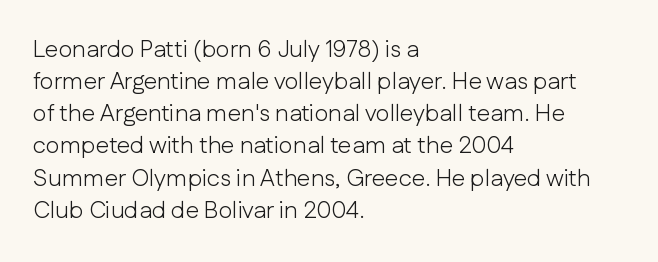
{"italic": "no", "bold": "no", "underline": "no", "align": "left", "line_spacing": "normal", "line_spacing_ratio": 1.34, "letter_spacing": "normal", "letter_spacing_em": 0.0, "glyph_px": 24}
